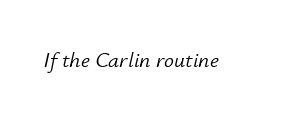
The image shows 22 px text type, italic (leaning right); set normal letter spacing, not underlined.
